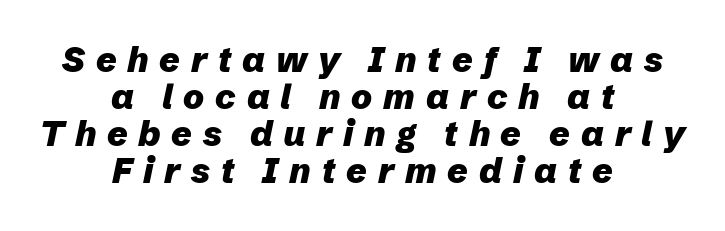
Q: Is the text bold? A: Yes.
Q: Is the text italic (slanted)? A: Yes, it leans right by about 12 degrees.
Q: Is the text underlined? A: No.
Q: How is the paragraph aligned? A: Centered.
Q: Is the spacing between letters normal or unusually wide? A: Unusually wide.
Q: Is the spacing between lines tight, normal or loose? A: Tight.
Q: Width (condensed, normal, or wide)? A: Normal.
Q: Stroke contrast? A: Low.
Q: x-height? A: Medium.
Q: Monospaced? A: No.
